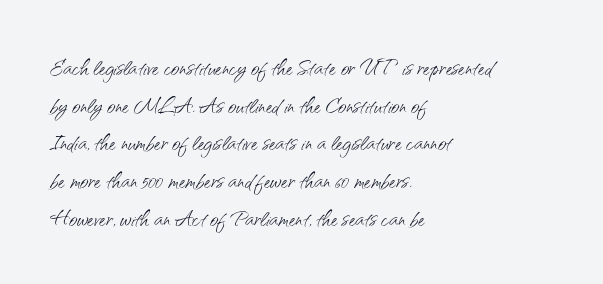
Tracking here is standard; glyphs follow each other at the usual distance. Looks like regular typesetting: each glyph gets only the width it needs. Each new line begins a customary step beneath the previous one. Ink coverage per letter is moderate at most. The text was rendered using a sans face with plain stroke endings. Is the block centered? No — it sits flush against the left margin.
